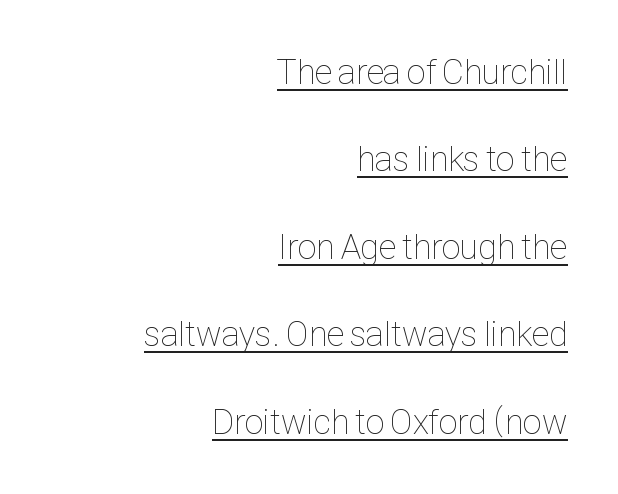
The image shows 35 px thin, condensed type, upright; set right-aligned, loose line spacing (2.5x), normal letter spacing, underlined; low stroke contrast and a medium x-height.
